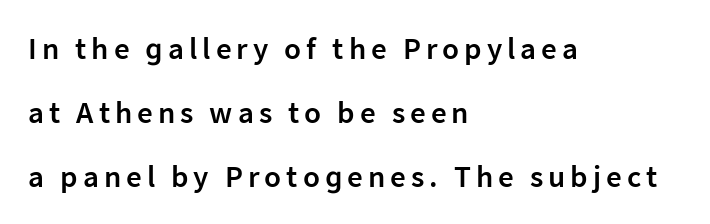
Q: Is the text bold? A: Semi-bold.
Q: Is the text italic (slanted)? A: No, it is upright.
Q: Is the typeface a serif or a sans-serif typeface? A: Sans-serif.
Q: Is the text underlined? A: No.
Q: How is the paragraph aligned? A: Left-aligned.
Q: Is the spacing between lines tight, normal or loose? A: Loose.
Q: Width (condensed, normal, or wide)? A: Normal.
Q: Stroke contrast? A: Low.
Q: x-height? A: Medium.
Q: Monospaced? A: No.
